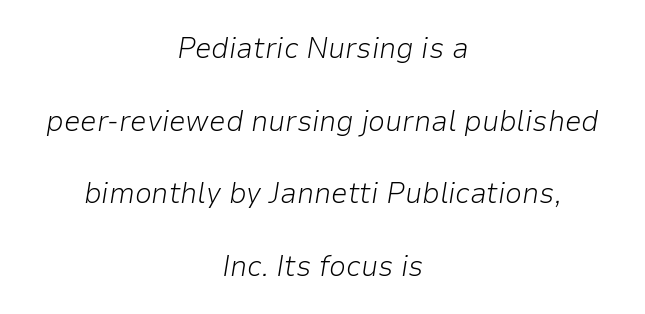
Q: Is the text bold? A: No.
Q: Is the text italic (slanted)? A: Yes, it leans right by about 9 degrees.
Q: Is the text underlined? A: No.
Q: How is the paragraph aligned? A: Centered.
Q: Is the spacing between letters normal or unusually wide? A: Normal.
Q: Is the spacing between lines tight, normal or loose? A: Loose.
Q: Width (condensed, normal, or wide)? A: Normal.
Q: Stroke contrast? A: Low.
Q: x-height? A: Medium.
Q: Monospaced? A: No.
